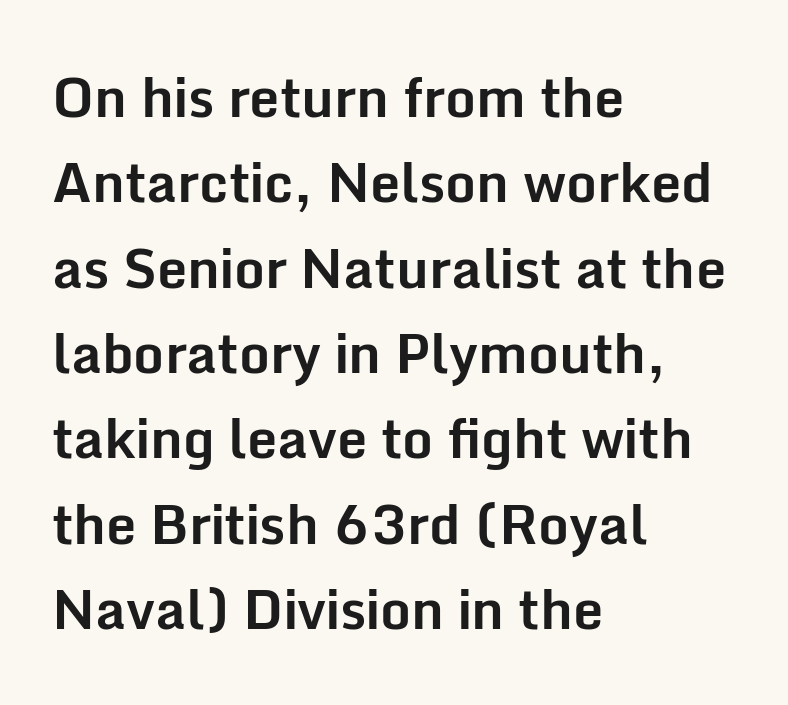
{"serif": "no", "italic": "no", "bold": "yes", "weight": "bold", "width": "normal", "stroke_contrast": "low", "x_height": "medium", "monospaced": "no", "underline": "no", "align": "left", "line_spacing": "normal", "line_spacing_ratio": 1.58, "letter_spacing": "normal", "letter_spacing_em": 0.0, "glyph_px": 54}
